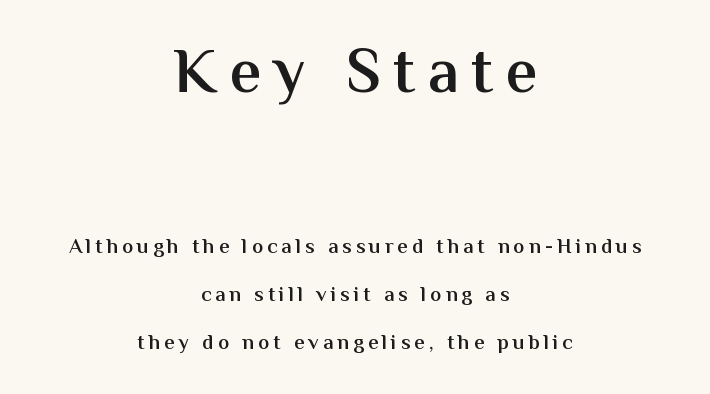
{"serif": "no", "italic": "no", "bold": "semi", "weight": "semibold", "width": "normal", "stroke_contrast": "medium", "x_height": "medium", "monospaced": "no", "underline": "no", "align": "center", "line_spacing": "loose", "line_spacing_ratio": 2.29, "larger_block": "first", "size_ratio": 3.05, "glyph_px": 64}
